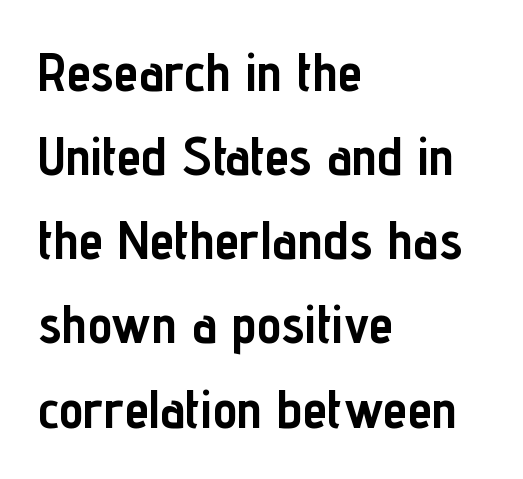
Q: Is the text bold? A: Yes.
Q: Is the text italic (slanted)? A: No, it is upright.
Q: Is the typeface a serif or a sans-serif typeface? A: Sans-serif.
Q: Is the text underlined? A: No.
Q: How is the paragraph aligned? A: Left-aligned.
Q: Is the spacing between letters normal or unusually wide? A: Normal.
Q: Is the spacing between lines tight, normal or loose? A: Normal.
Q: Width (condensed, normal, or wide)? A: Condensed.
Q: Stroke contrast? A: Low.
Q: x-height? A: Medium.
Q: Monospaced? A: No.
